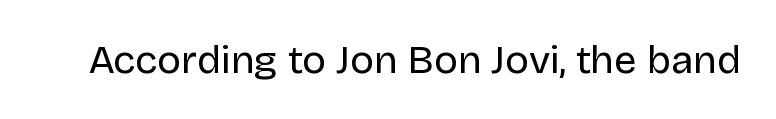
{"serif": "no", "italic": "no", "bold": "no", "weight": "regular", "width": "normal", "stroke_contrast": "low", "x_height": "large", "monospaced": "no", "underline": "no", "letter_spacing": "normal", "letter_spacing_em": 0.0, "glyph_px": 40}
